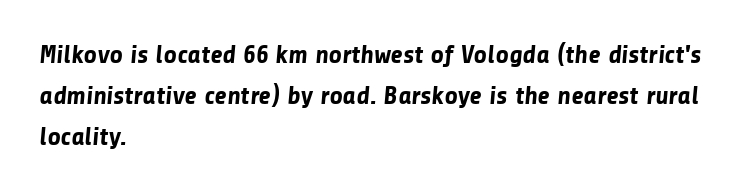
The image shows 26 px bold type; set left-aligned, normal line spacing (1.57x), normal letter spacing, not underlined.
